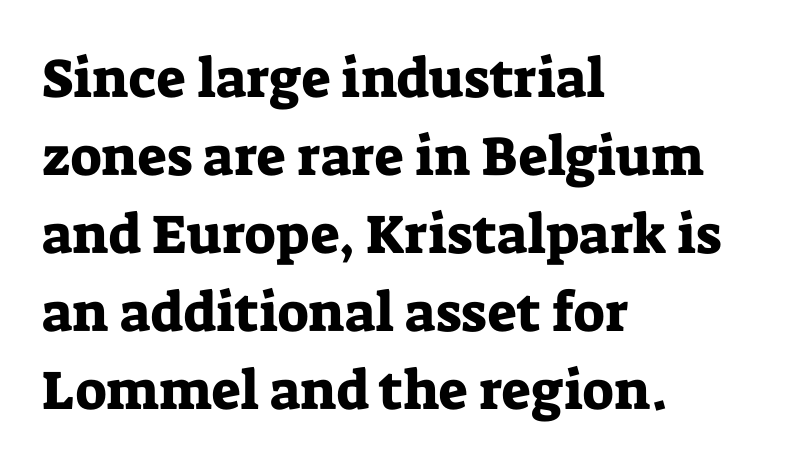
{"serif": "yes", "italic": "no", "width": "normal", "stroke_contrast": "low", "x_height": "medium", "monospaced": "no", "underline": "no", "align": "left", "line_spacing": "normal", "line_spacing_ratio": 1.42, "letter_spacing": "normal", "letter_spacing_em": 0.0, "glyph_px": 55}
